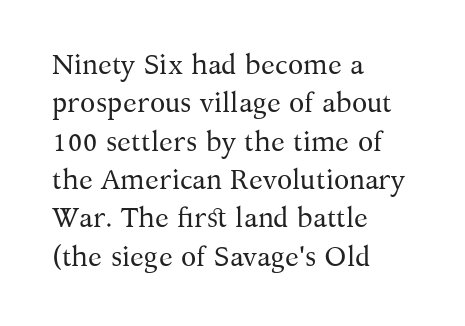
Quick note: interline space is typical. The space directly below the letters is spotless. Are there feet on the stems? There are — it's a serif. Weight: in the light-to-regular range. Is there any slant? The stems are plumb. This rendering uses left alignment, leaving the right contour irregular.
